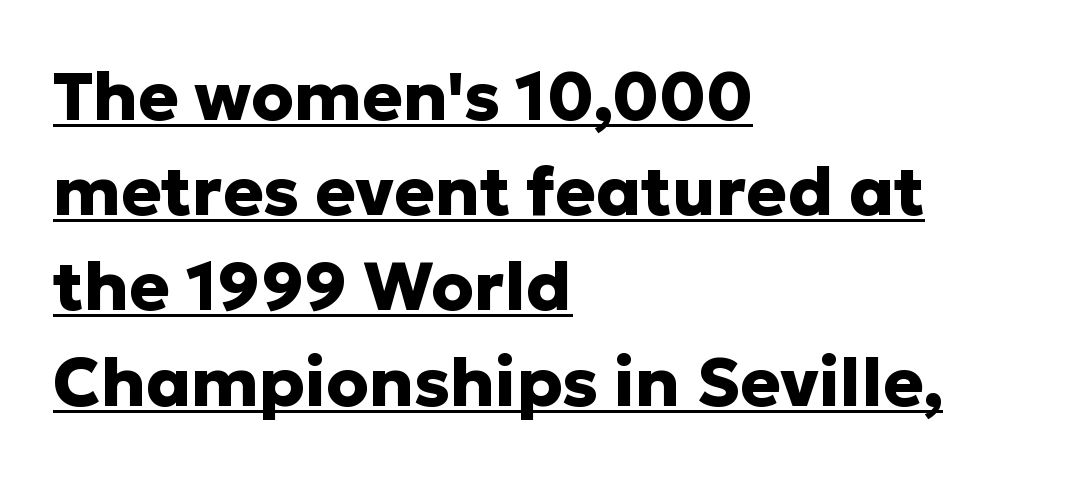
The image shows 68 px heavy sans-serif type, upright; set left-aligned, normal line spacing (1.4x), normal letter spacing, underlined; low stroke contrast and a medium x-height.
